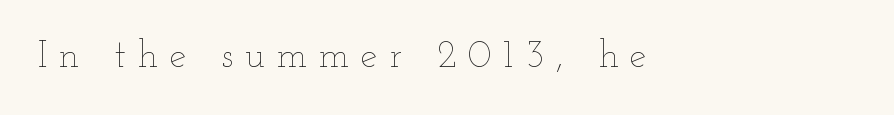
Q: Is the text bold? A: No.
Q: Is the text italic (slanted)? A: No, it is upright.
Q: Is the text underlined? A: No.
Q: How is the paragraph aligned? A: Left-aligned.
Q: Is the spacing between letters normal or unusually wide? A: Unusually wide.
Q: Width (condensed, normal, or wide)? A: Wide.
Q: Stroke contrast? A: Low.
Q: x-height? A: Small.
Q: Monospaced? A: No.
